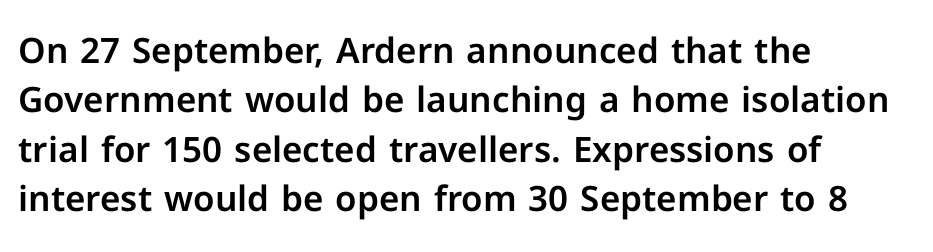
Q: Is the text italic (slanted)? A: No, it is upright.
Q: Is the typeface a serif or a sans-serif typeface? A: Sans-serif.
Q: Is the text underlined? A: No.
Q: How is the paragraph aligned? A: Left-aligned.
Q: Is the spacing between letters normal or unusually wide? A: Normal.
Q: Is the spacing between lines tight, normal or loose? A: Normal.
Q: Width (condensed, normal, or wide)? A: Normal.
Q: Stroke contrast? A: Low.
Q: x-height? A: Medium.
Q: Monospaced? A: No.
